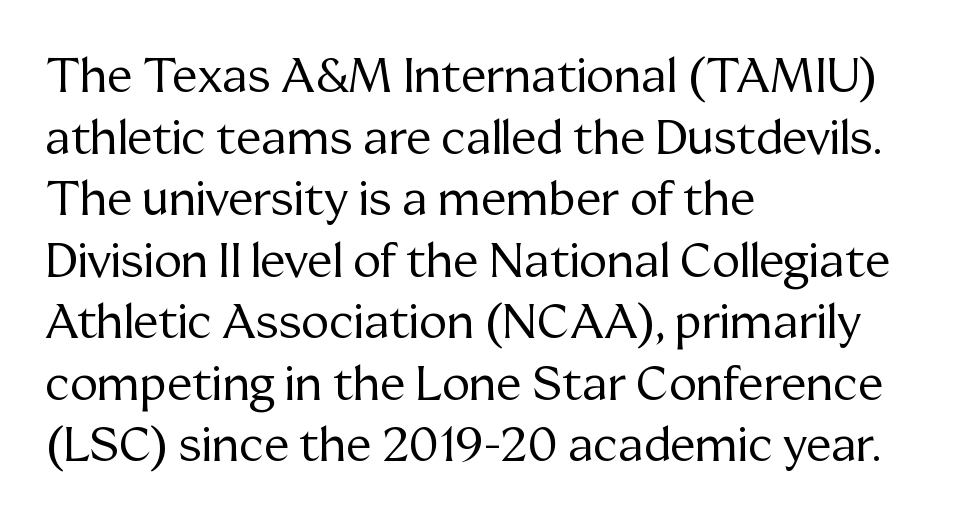
{"serif": "yes", "italic": "no", "bold": "no", "weight": "regular", "width": "normal", "stroke_contrast": "medium", "x_height": "medium", "monospaced": "no", "underline": "no", "align": "left", "line_spacing": "normal", "line_spacing_ratio": 1.31, "letter_spacing": "normal", "letter_spacing_em": 0.0, "glyph_px": 47}
